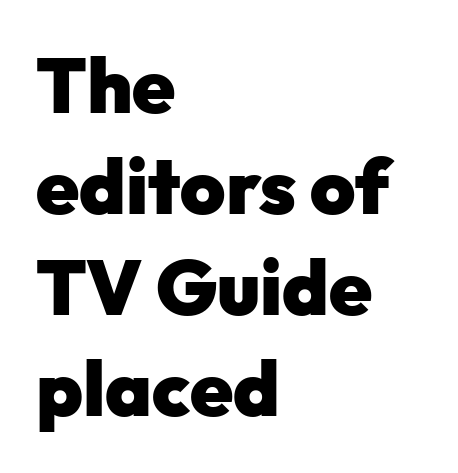
The image shows 77 px heavy sans-serif type, upright; set left-aligned, normal line spacing (1.31x), normal letter spacing, not underlined; low stroke contrast and a medium x-height.
